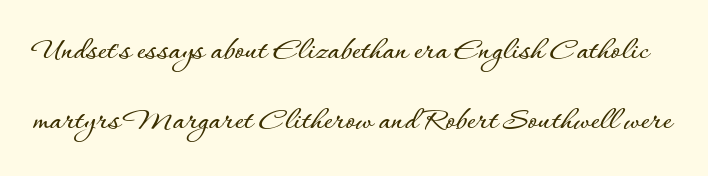
The image shows 34 px text type; set loose line spacing (2.07x), normal letter spacing, not underlined; low stroke contrast and a small x-height.
